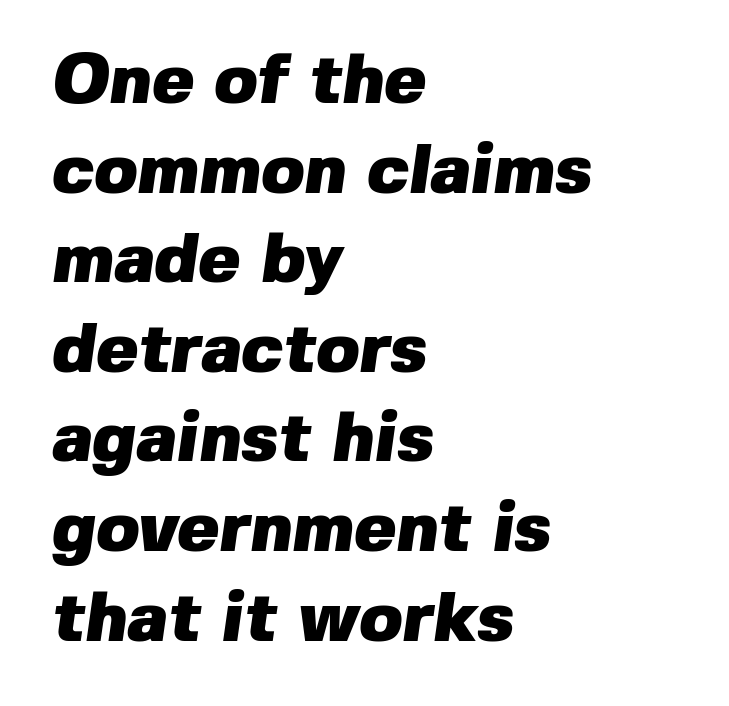
Caption: standard tracking, unaltered. The rendering shows plain stroke endings on the letterforms — a sans-serif design. Think of a printed novel: that variable character pitch is what you see here. Caption: bold face, heavy strokes. Every row of glyphs begins at an identical x-position on the left. A typesetter would call this leading conventional body-copy spacing.
